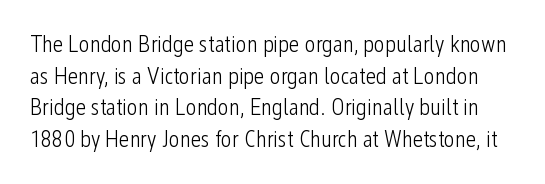
{"italic": "no", "bold": "no", "underline": "no", "line_spacing": "normal", "line_spacing_ratio": 1.38, "letter_spacing": "normal", "letter_spacing_em": 0.0, "glyph_px": 23}
